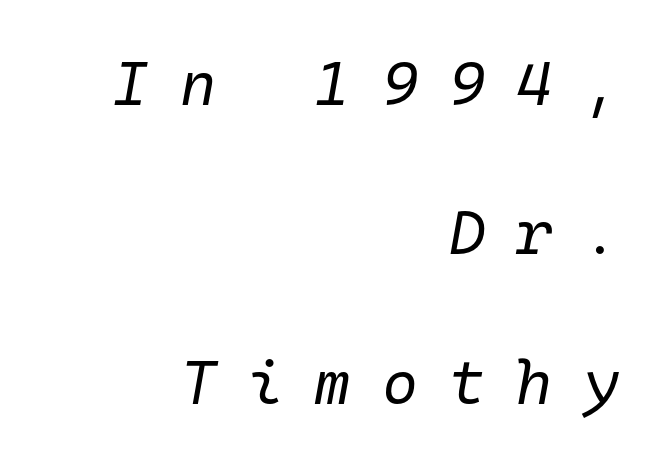
The image shows 62 px regular-weight type, italic (leaning right), monospaced; set right-aligned, loose line spacing (2.41x), unusually wide letter spacing (+0.5 em), not underlined; low stroke contrast and a medium x-height.
